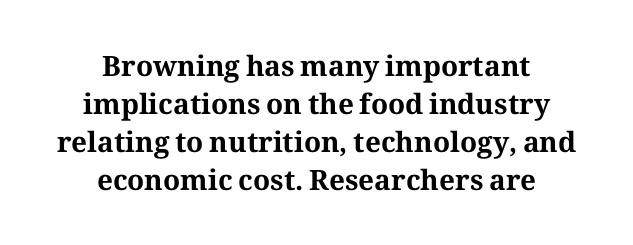
The image shows 28 px bold serif type, upright; set centered, normal line spacing (1.36x), normal letter spacing, not underlined; medium stroke contrast and a medium x-height.
